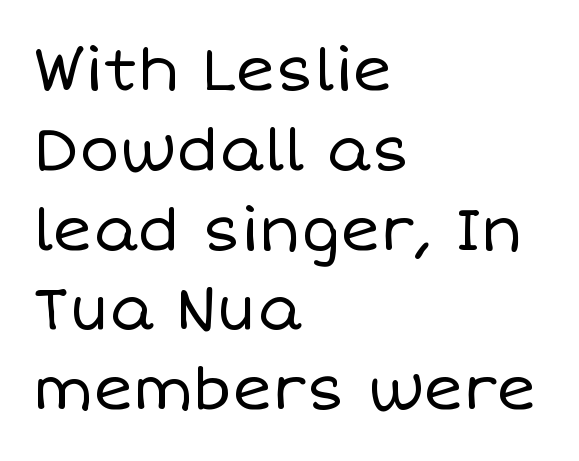
Q: Is the text bold? A: No.
Q: Is the text italic (slanted)? A: No, it is upright.
Q: Is the text underlined? A: No.
Q: How is the paragraph aligned? A: Left-aligned.
Q: Is the spacing between letters normal or unusually wide? A: Normal.
Q: Is the spacing between lines tight, normal or loose? A: Normal.
Q: Width (condensed, normal, or wide)? A: Normal.
Q: Stroke contrast? A: Low.
Q: x-height? A: Large.
Q: Monospaced? A: No.
